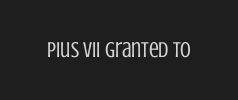
Q: Is the text bold? A: No.
Q: Is the text italic (slanted)? A: No, it is upright.
Q: Is the text underlined? A: No.
Q: Is the spacing between letters normal or unusually wide? A: Normal.
